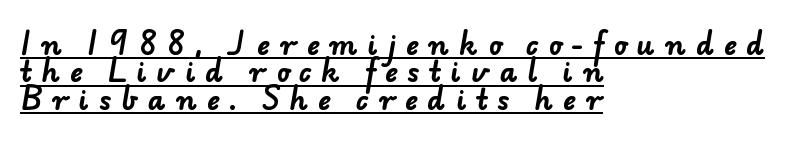
The image shows 27 px bold type; set left-aligned, tight line spacing (1.01x), unusually wide letter spacing (+0.37 em), underlined.
